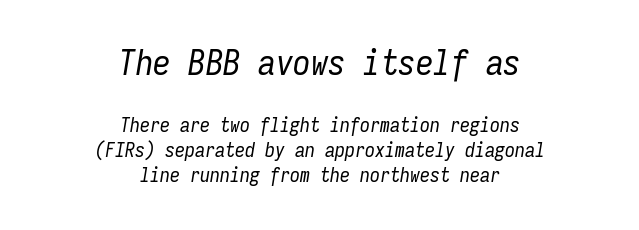
Q: Is the text bold? A: No.
Q: Is the text italic (slanted)? A: Yes, it leans right by about 9 degrees.
Q: Is the text underlined? A: No.
Q: How is the paragraph aligned? A: Centered.
Q: Is the spacing between letters normal or unusually wide? A: Normal.
Q: Which block of text is set in a larger size, the first (top) or the second (bottom)? A: The first (top) one.
Q: Width (condensed, normal, or wide)? A: Condensed.
Q: Stroke contrast? A: Low.
Q: x-height? A: Medium.
Q: Monospaced? A: Yes.
